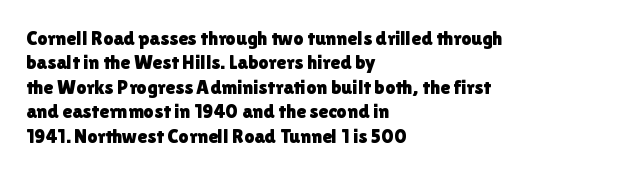
Look at the tracking — it's just the regular setting, nothing added. Horizontal alignment here is leftward, the default for most running prose. Clear beneath every line of the passage. Unlike italic type, these characters show no tilt at all.
